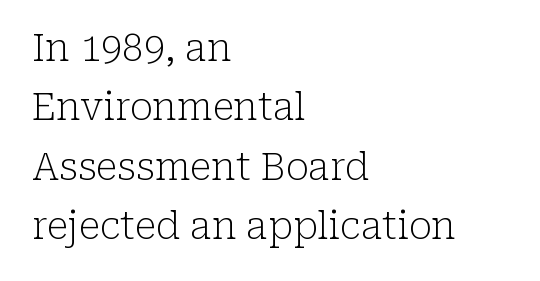
Normally led — the rows are evenly, conventionally spaced. The strokes carry an ordinary text weight at most. A classic flush-left, rag-right setting is used for this passage. The letters sit at their default tracking, neither squeezed nor spread. Proportional: the letters do not fall into vertical columns.
